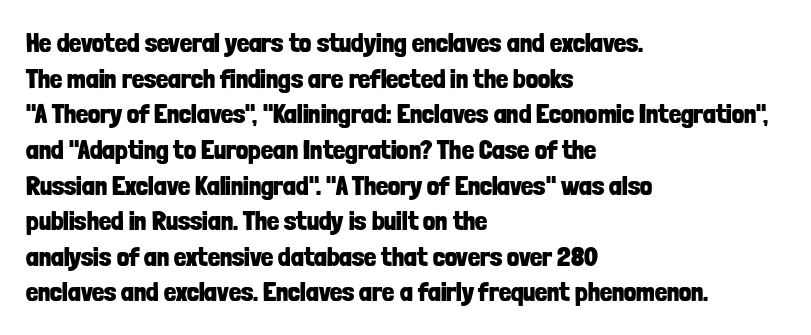
A typesetter would call this leading conventional body-copy spacing. Standard letterfit; no display-style spreading of the glyphs. The axis of the letterforms is exactly vertical. Typeset ragged right — the left edge is the straight one. Clear beneath every line of the passage. Each glyph is drawn with heavy, bold strokes.
